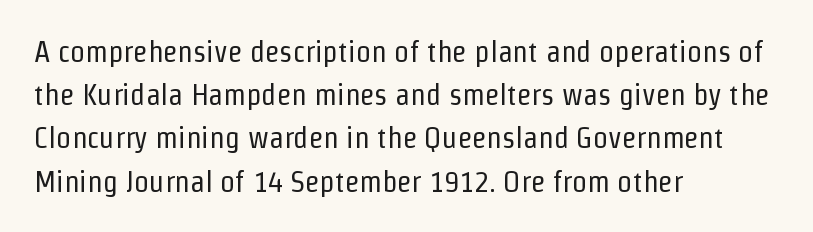
The image shows 30 px regular-weight, condensed sans-serif type, upright; set left-aligned, normal line spacing (1.44x), normal letter spacing, not underlined; low stroke contrast and a medium x-height.
